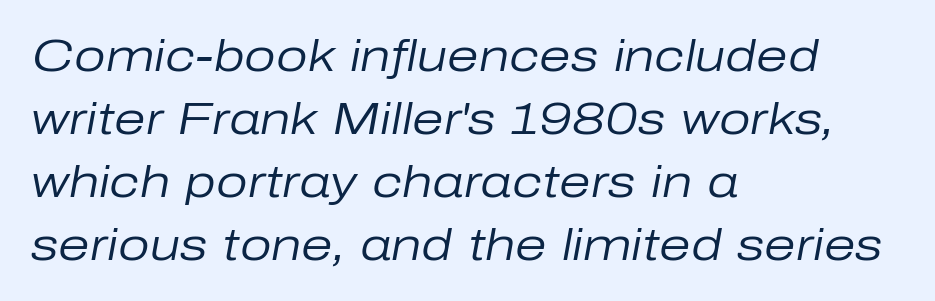
Q: Is the text bold? A: No.
Q: Is the text italic (slanted)? A: Yes, it leans right by about 10 degrees.
Q: Is the text underlined? A: No.
Q: How is the paragraph aligned? A: Left-aligned.
Q: Is the spacing between letters normal or unusually wide? A: Normal.
Q: Is the spacing between lines tight, normal or loose? A: Normal.
Q: Width (condensed, normal, or wide)? A: Normal.
Q: Stroke contrast? A: Low.
Q: x-height? A: Medium.
Q: Monospaced? A: No.
